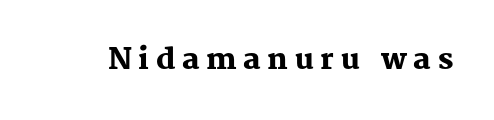
The face used here is rendered with a markedly widened letterfit. Proportional: the letters do not fall into vertical columns. A bare baseline throughout the passage. The type sits square on the baseline with zero lean. Typographically, this falls in the serif category.
